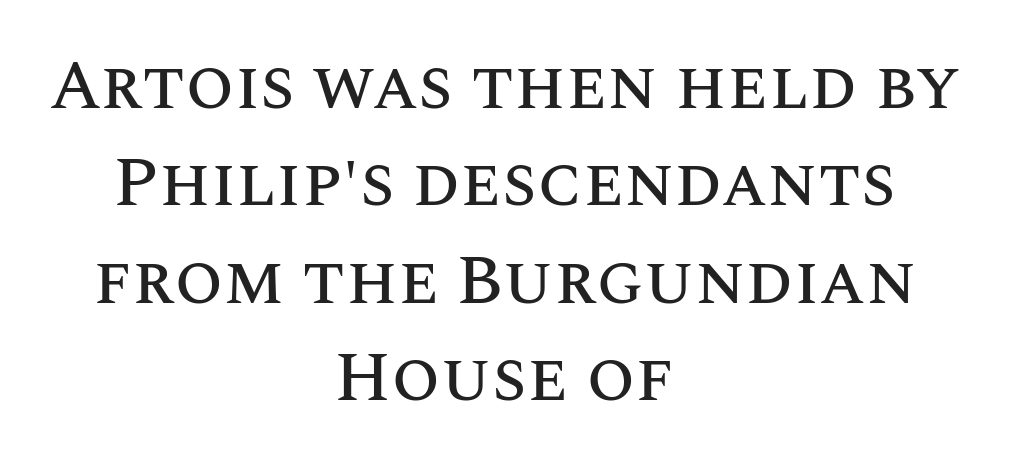
{"italic": "no", "width": "normal", "stroke_contrast": "medium", "x_height": "large", "monospaced": "no", "underline": "no", "align": "center", "line_spacing": "normal", "line_spacing_ratio": 1.39, "letter_spacing": "normal", "letter_spacing_em": 0.0, "glyph_px": 70}
